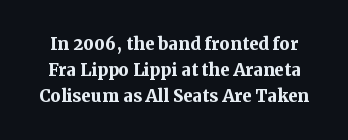
The font is running at its bold setting. The face used here is rendered with its standard letterfit. Style check: upright. Rows of type sit shoulder to shoulder in the vertical direction.
